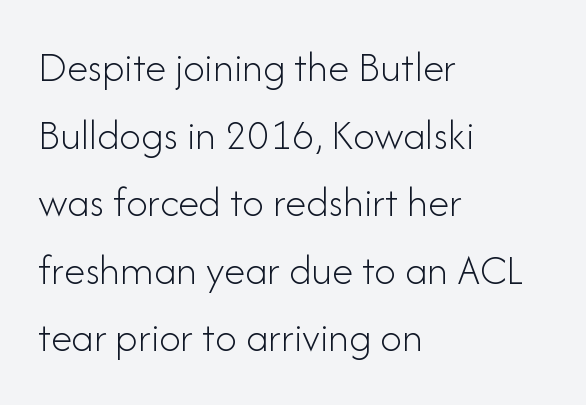
The image shows 43 px light sans-serif type, upright; set left-aligned, normal line spacing (1.57x), normal letter spacing, not underlined; low stroke contrast and a small x-height.
